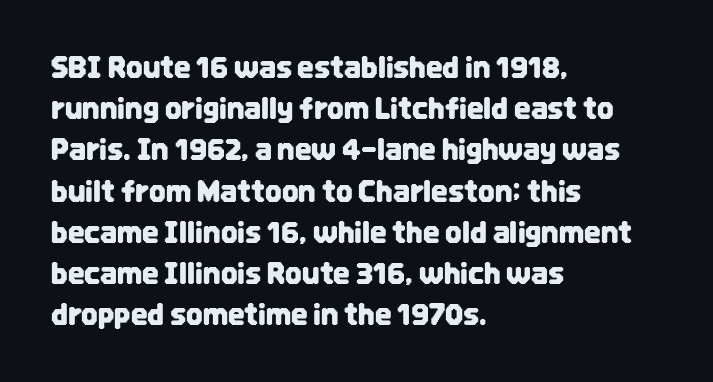
A bare baseline throughout the passage. Rendered with straight, roman letterforms. Glyph-to-glyph distance matches everyday printed text. Which margin do the lines hug? The left one — the right edge is uneven. Each new line begins a customary step beneath the previous one.
